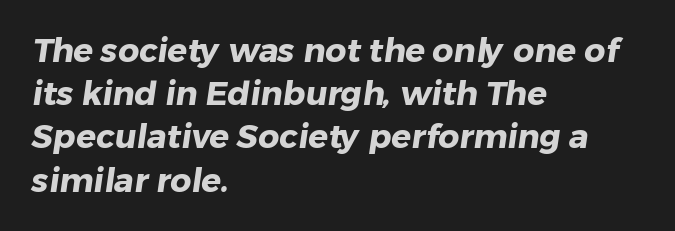
Tracking value appears to be zero — textbook default spacing. The passage shown is typed in a proportional face where columns would drift. This rendering employs a face without finishing strokes, i.e., a sans-serif. This sample keeps an unexceptional amount of space between lines. The text block is weighted toward the left margin, trailing off unevenly rightward.
